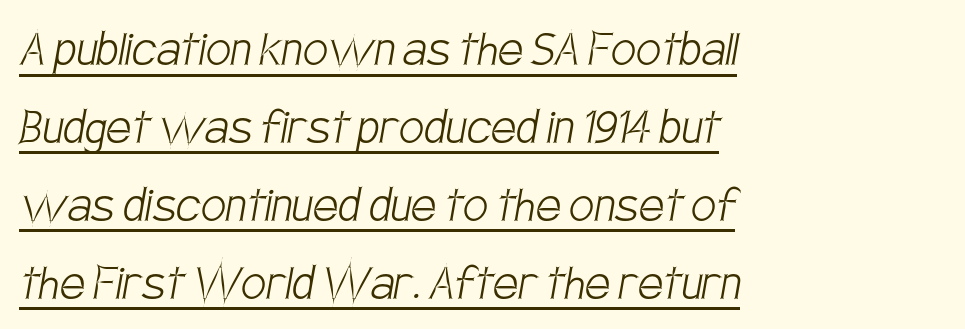
Q: Is the text bold? A: No.
Q: Is the typeface a serif or a sans-serif typeface? A: Sans-serif.
Q: Is the text underlined? A: Yes.
Q: How is the paragraph aligned? A: Left-aligned.
Q: Is the spacing between letters normal or unusually wide? A: Normal.
Q: Is the spacing between lines tight, normal or loose? A: Normal.
Q: Width (condensed, normal, or wide)? A: Condensed.
Q: Stroke contrast? A: Low.
Q: x-height? A: Large.
Q: Monospaced? A: No.
